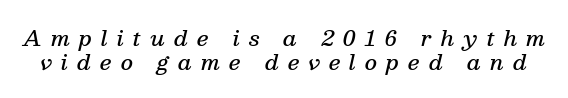
Q: Is the text bold? A: Semi-bold.
Q: Is the text italic (slanted)? A: Yes, it leans right by about 13 degrees.
Q: Is the text underlined? A: No.
Q: Is the spacing between letters normal or unusually wide? A: Unusually wide.
Q: Is the spacing between lines tight, normal or loose? A: Tight.
